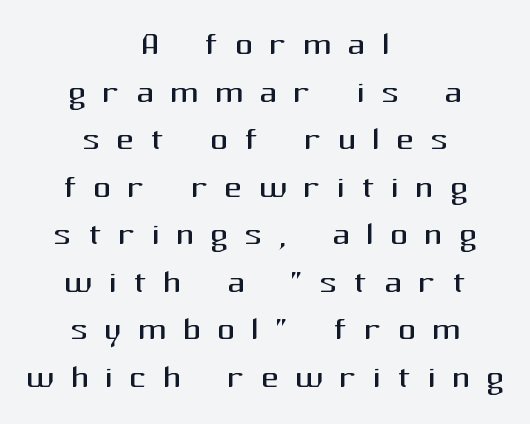
The image shows 44 px regular-weight sans-serif type, upright; set centered, tight line spacing (1.08x), unusually wide letter spacing (+0.37 em), not underlined; medium stroke contrast and a medium x-height.
